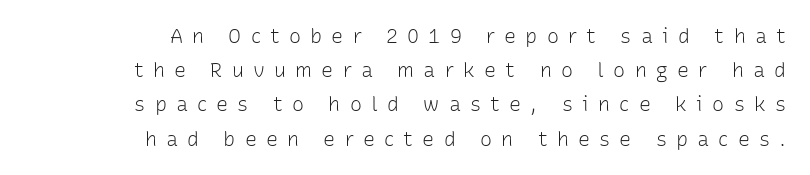
{"italic": "no", "bold": "no", "underline": "no", "align": "right", "line_spacing_ratio": 1.71, "letter_spacing": "wide", "letter_spacing_em": 0.46, "glyph_px": 20}
